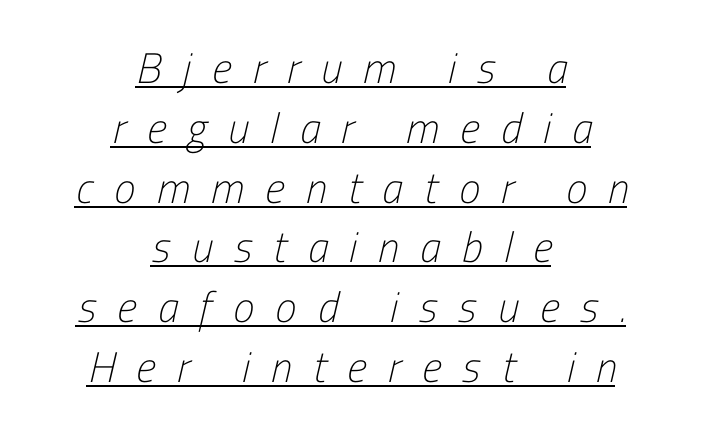
Q: Is the text bold? A: No.
Q: Is the typeface a serif or a sans-serif typeface? A: Sans-serif.
Q: Is the text underlined? A: Yes.
Q: How is the paragraph aligned? A: Centered.
Q: Is the spacing between letters normal or unusually wide? A: Unusually wide.
Q: Is the spacing between lines tight, normal or loose? A: Normal.
Q: Width (condensed, normal, or wide)? A: Condensed.
Q: Stroke contrast? A: Low.
Q: x-height? A: Medium.
Q: Monospaced? A: No.
